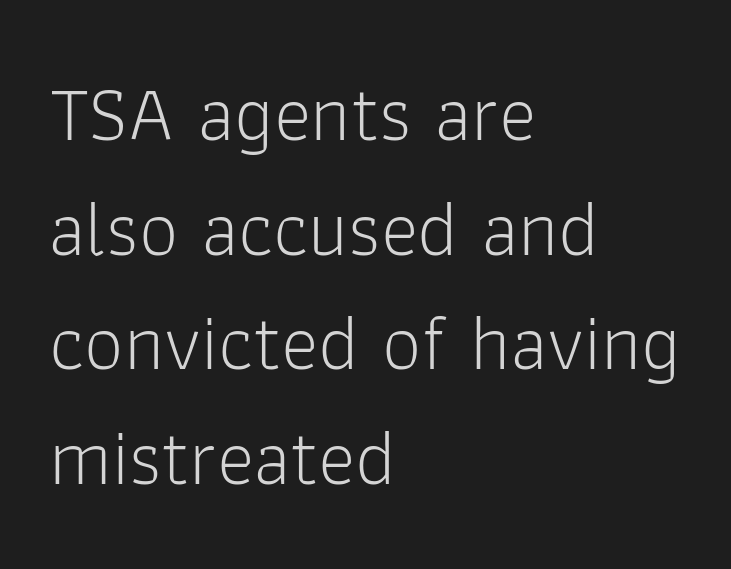
The image shows 79 px light sans-serif type, upright; set left-aligned, normal line spacing (1.45x), normal letter spacing, not underlined; low stroke contrast and a medium x-height.
